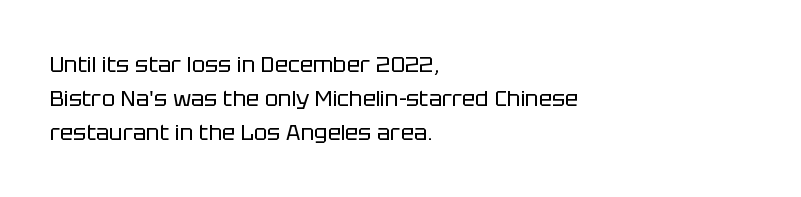
The image shows 22 px text type, upright; set left-aligned, normal line spacing (1.54x), normal letter spacing, not underlined.
